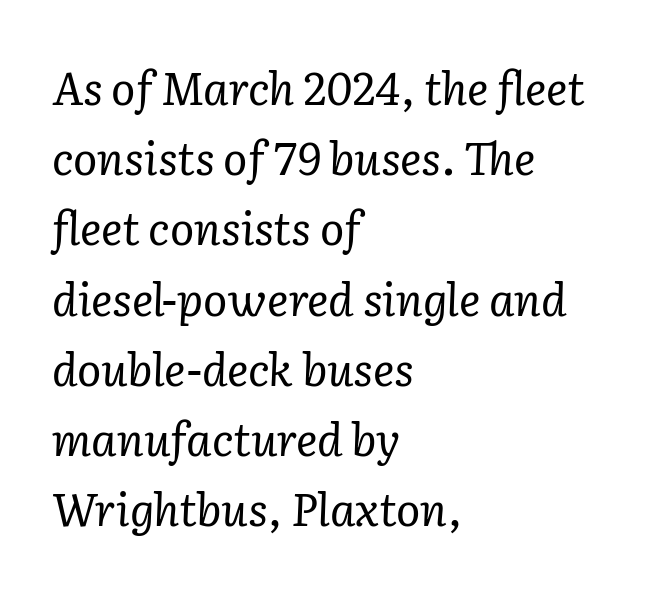
{"serif": "yes", "italic": "yes", "lean": "right", "slant_degrees": 2, "bold": "no", "weight": "regular", "width": "normal", "stroke_contrast": "low", "x_height": "medium", "monospaced": "no", "underline": "no", "align": "left", "line_spacing": "normal", "line_spacing_ratio": 1.56, "letter_spacing": "normal", "letter_spacing_em": 0.0, "glyph_px": 45}
